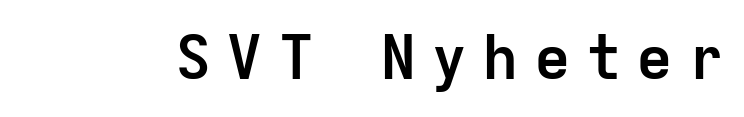
Q: Is the text bold? A: Yes.
Q: Is the text italic (slanted)? A: No, it is upright.
Q: Is the typeface a serif or a sans-serif typeface? A: Sans-serif.
Q: Is the text underlined? A: No.
Q: Is the spacing between letters normal or unusually wide? A: Unusually wide.
Q: Width (condensed, normal, or wide)? A: Normal.
Q: Stroke contrast? A: Low.
Q: x-height? A: Medium.
Q: Monospaced? A: Yes.
